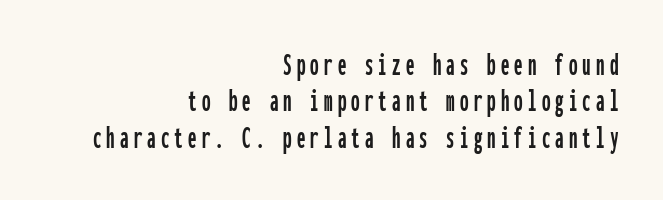
Q: Is the text italic (slanted)? A: No, it is upright.
Q: Is the typeface a serif or a sans-serif typeface? A: Sans-serif.
Q: Is the text underlined? A: No.
Q: How is the paragraph aligned? A: Right-aligned.
Q: Is the spacing between lines tight, normal or loose? A: Tight.
Q: Width (condensed, normal, or wide)? A: Condensed.
Q: Stroke contrast? A: Low.
Q: x-height? A: Medium.
Q: Monospaced? A: Yes.
